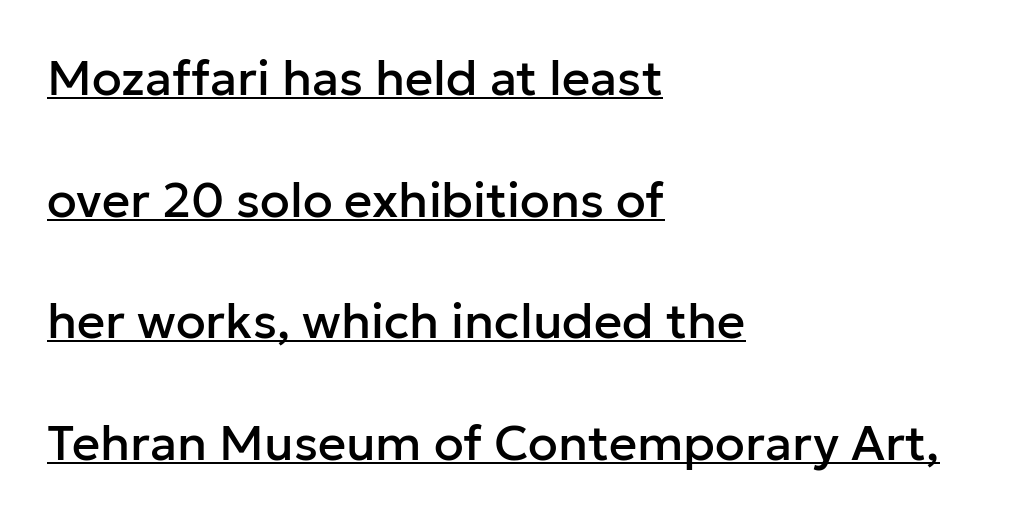
The vertical gap from one line to the next is large. This rendering uses left alignment, leaving the right contour irregular. Check the space under the baseline: a stroke is drawn there. These lines are composed in type without serifs. The face used here is proportionally spaced, like ordinary book or web type.
